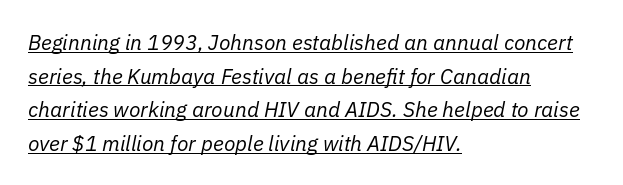
The image shows 21 px text type, italic (leaning right); set left-aligned, normal line spacing (1.6x), normal letter spacing, underlined.
